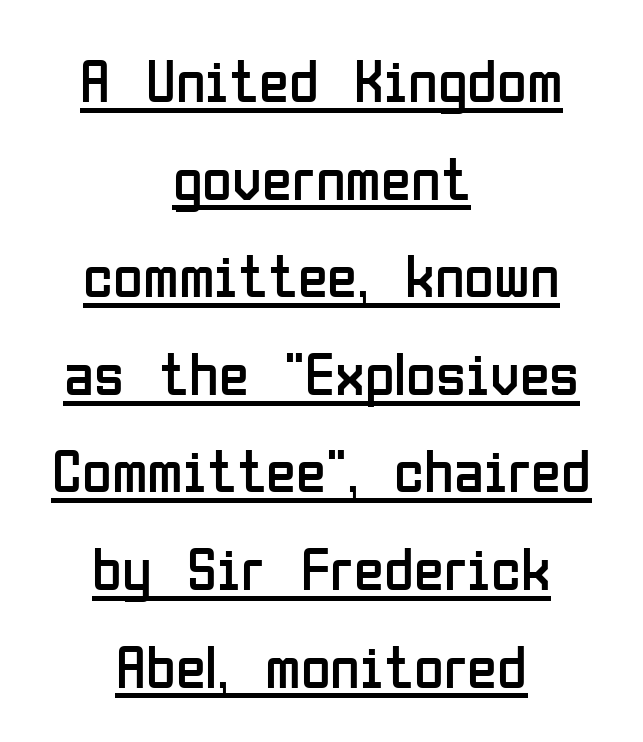
{"serif": "no", "italic": "no", "bold": "no", "weight": "regular", "width": "condensed", "stroke_contrast": "low", "x_height": "medium", "monospaced": "no", "underline": "yes", "align": "center", "line_spacing": "normal", "line_spacing_ratio": 1.6, "letter_spacing": "normal", "letter_spacing_em": 0.0, "glyph_px": 61}
